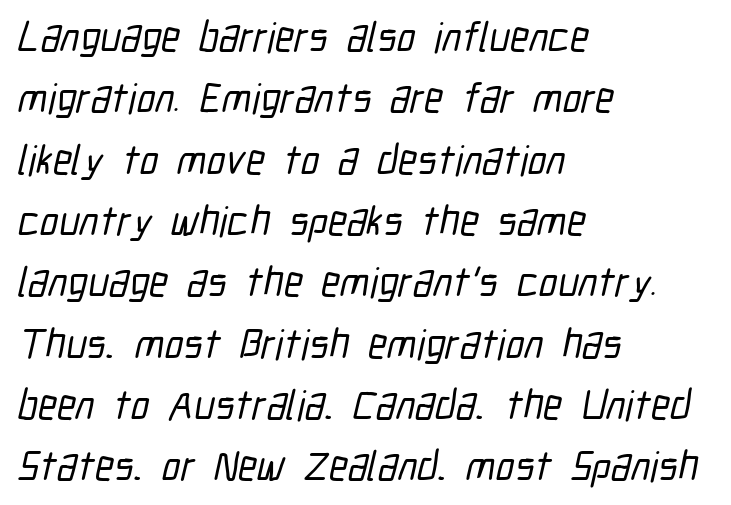
Q: Is the typeface a serif or a sans-serif typeface? A: Sans-serif.
Q: Is the text underlined? A: No.
Q: How is the paragraph aligned? A: Left-aligned.
Q: Is the spacing between letters normal or unusually wide? A: Normal.
Q: Is the spacing between lines tight, normal or loose? A: Normal.
Q: Width (condensed, normal, or wide)? A: Condensed.
Q: Stroke contrast? A: Low.
Q: x-height? A: Medium.
Q: Monospaced? A: No.
